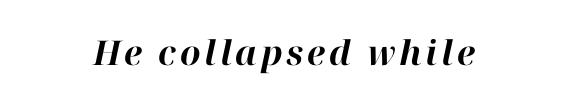
This is oblique type, the kind used for emphasis or titles. A dark, heavy texture on the line: the type is bold. In CSS terms this would be text-align: center. The letters advance in unequal steps, a hallmark of proportional type. Beneath every word, the page is bare.
